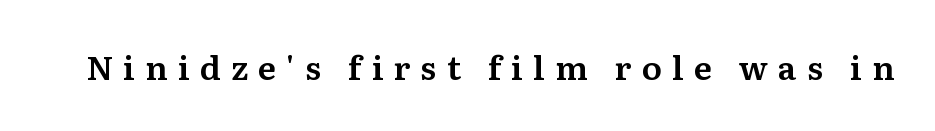
Q: Is the text italic (slanted)? A: No, it is upright.
Q: Is the typeface a serif or a sans-serif typeface? A: Serif.
Q: Is the text underlined? A: No.
Q: Is the spacing between letters normal or unusually wide? A: Unusually wide.
Q: Width (condensed, normal, or wide)? A: Normal.
Q: Stroke contrast? A: Medium.
Q: x-height? A: Medium.
Q: Monospaced? A: No.
